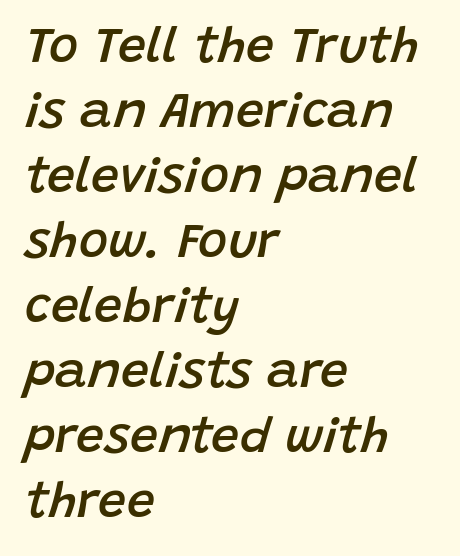
The image shows 50 px semibold type, italic (leaning right); set left-aligned, normal line spacing (1.3x), normal letter spacing, not underlined; low stroke contrast and a large x-height.
